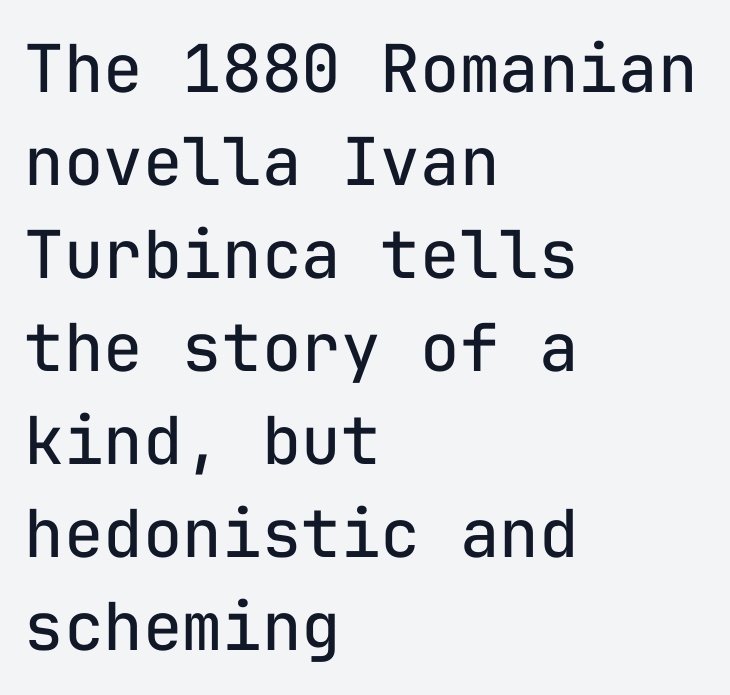
The image shows 66 px regular-weight sans-serif type, upright, monospaced; set left-aligned, normal line spacing (1.41x), normal letter spacing, not underlined; low stroke contrast and a medium x-height.
